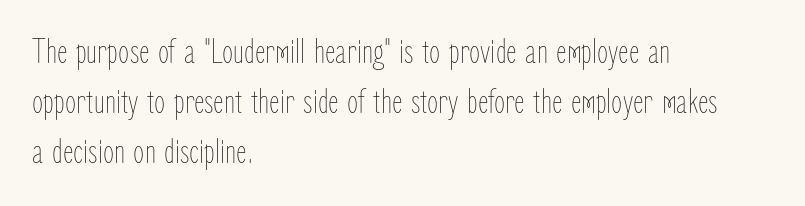
No heavy texture on the line: the type isn't bold. The rendering keeps characters at their native spacing. Where is the straight margin? On the left. Rows of type keep a routine distance in the vertical direction.
